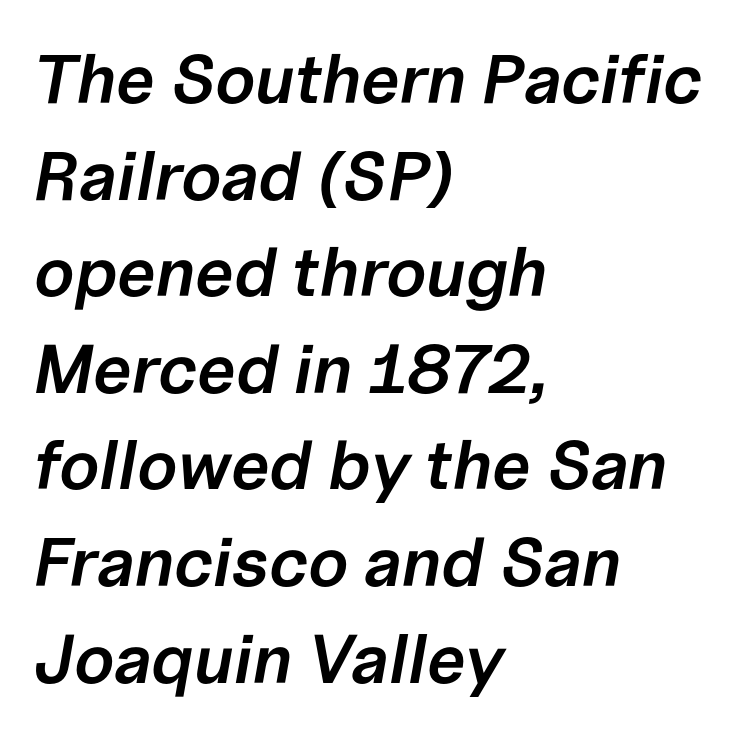
The image shows 69 px semibold type, italic (leaning right); set left-aligned, normal line spacing (1.4x), normal letter spacing, not underlined; low stroke contrast and a medium x-height.
